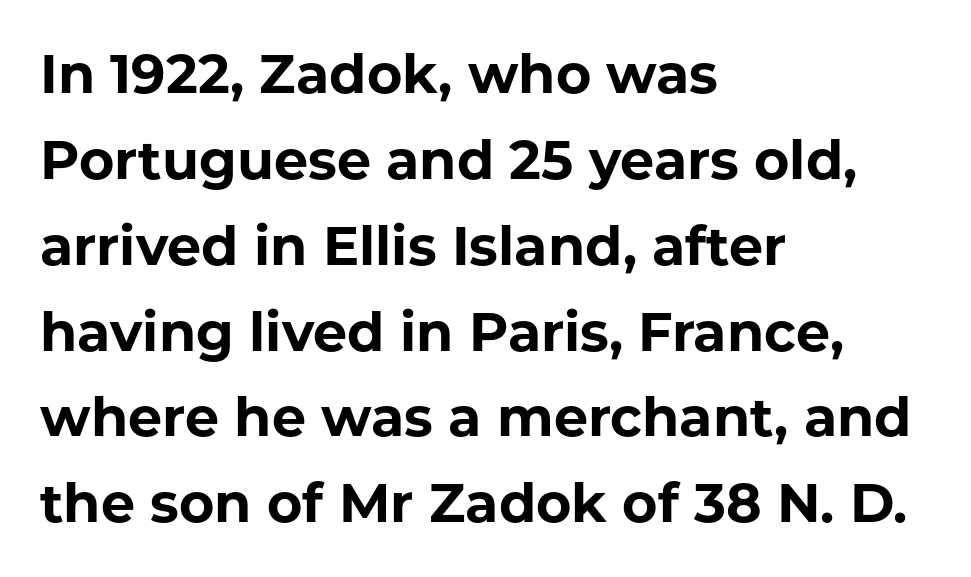
The image shows 54 px bold sans-serif type, upright; set left-aligned, normal line spacing (1.59x), normal letter spacing, not underlined; low stroke contrast and a medium x-height.
